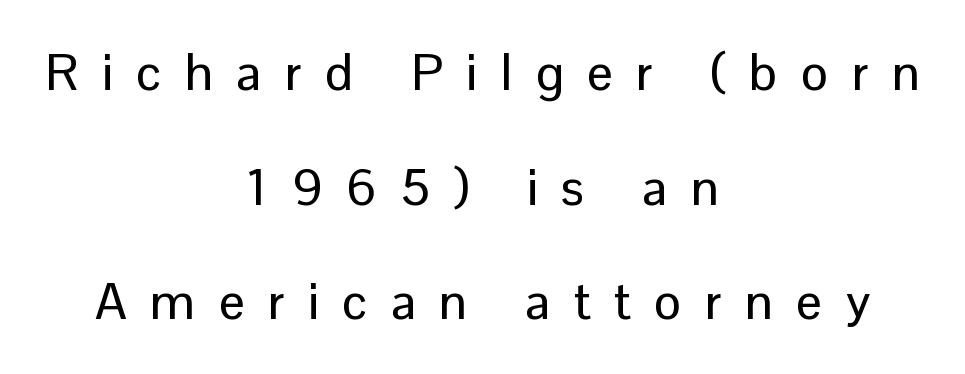
The letters carry no serifs — their stems end cleanly without finishing strokes. If you drew a line through each stem, it would be perfectly vertical. Compared with typical body copy, the letter spacing here is much looser. Each line is balanced around a shared central axis. Clear beneath every line of the passage. Spacing verdict: proportional, widths tailored to each character.
